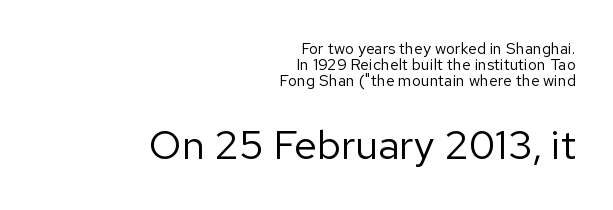
Q: Is the text bold? A: No.
Q: Is the text italic (slanted)? A: No, it is upright.
Q: Is the typeface a serif or a sans-serif typeface? A: Sans-serif.
Q: Is the text underlined? A: No.
Q: How is the paragraph aligned? A: Right-aligned.
Q: Is the spacing between letters normal or unusually wide? A: Normal.
Q: Is the spacing between lines tight, normal or loose? A: Tight.
Q: Which block of text is set in a larger size, the first (top) or the second (bottom)? A: The second (bottom) one.
Q: Width (condensed, normal, or wide)? A: Normal.
Q: Stroke contrast? A: Low.
Q: x-height? A: Medium.
Q: Monospaced? A: No.
